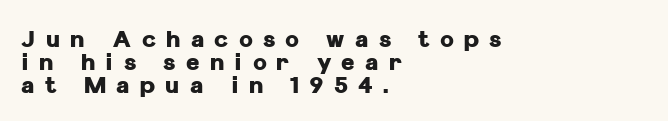
{"italic": "no", "bold": "yes", "underline": "no", "align": "left", "line_spacing": "tight", "line_spacing_ratio": 0.99, "letter_spacing": "wide", "letter_spacing_em": 0.45, "glyph_px": 23}
